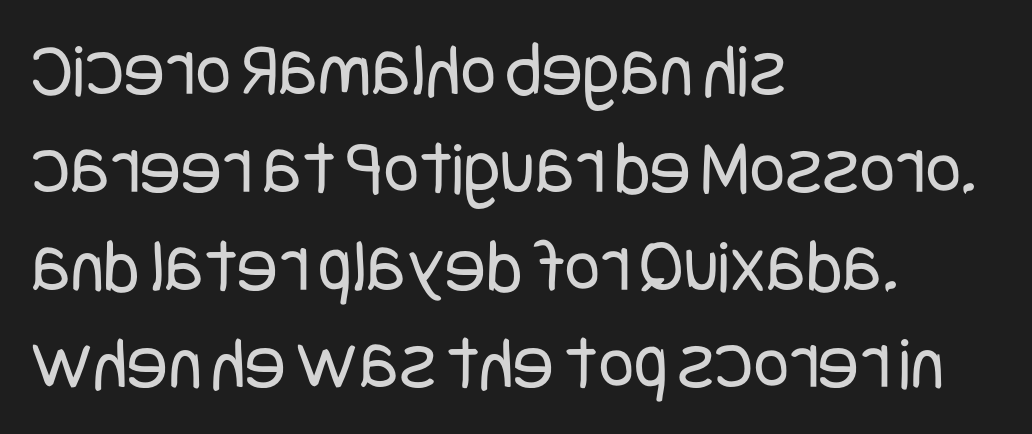
Q: Is the text bold? A: No.
Q: Is the text italic (slanted)? A: No, it is upright.
Q: Is the typeface a serif or a sans-serif typeface? A: Sans-serif.
Q: Is the text underlined? A: No.
Q: How is the paragraph aligned? A: Left-aligned.
Q: Is the spacing between letters normal or unusually wide? A: Normal.
Q: Is the spacing between lines tight, normal or loose? A: Normal.
Q: Width (condensed, normal, or wide)? A: Condensed.
Q: Stroke contrast? A: Low.
Q: x-height? A: Large.
